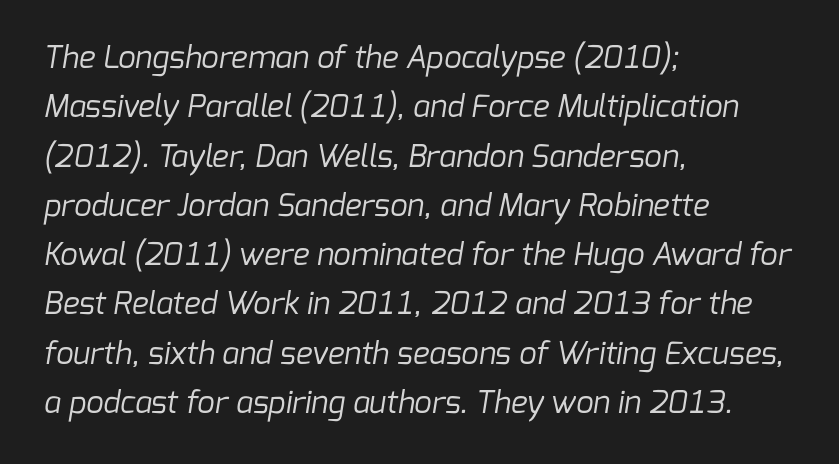
The image shows 31 px regular-weight sans-serif type; set left-aligned, normal line spacing (1.59x), normal letter spacing, not underlined; low stroke contrast and a medium x-height.
